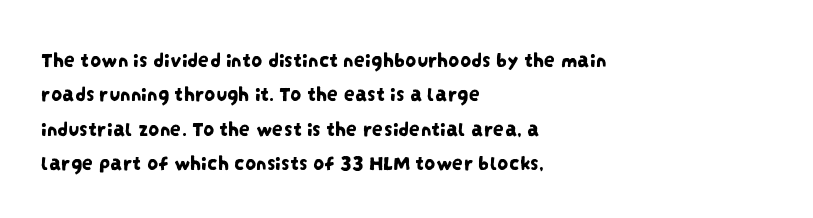
The image shows 22 px text type; set left-aligned, normal line spacing (1.56x), normal letter spacing, not underlined.
